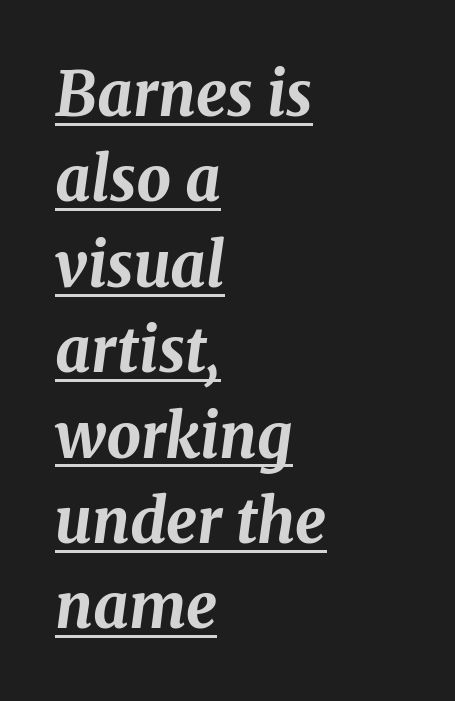
{"italic": "yes", "lean": "right", "slant_degrees": 8, "bold": "yes", "weight": "bold", "width": "normal", "stroke_contrast": "medium", "x_height": "medium", "monospaced": "no", "underline": "yes", "align": "left", "line_spacing": "normal", "line_spacing_ratio": 1.4, "letter_spacing": "normal", "letter_spacing_em": 0.0, "glyph_px": 61}
